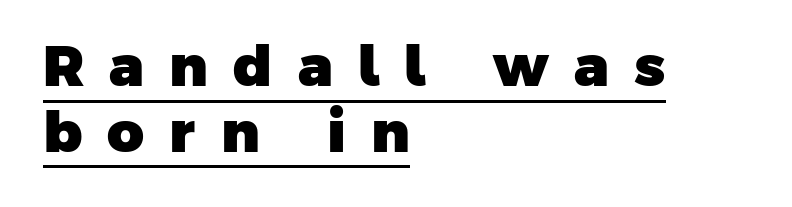
The image shows 57 px heavy sans-serif type; set left-aligned, tight line spacing (1.15x), unusually wide letter spacing (+0.44 em), underlined; low stroke contrast and a medium x-height.
